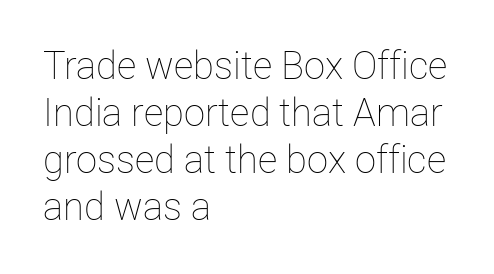
The letters look calm and open, with moderate or lighter stems. Varying glyph widths throughout — classic text-font behaviour. Here the glyphs are tracked normally, forming tight word shapes. The font's upright variant was chosen for this text.
